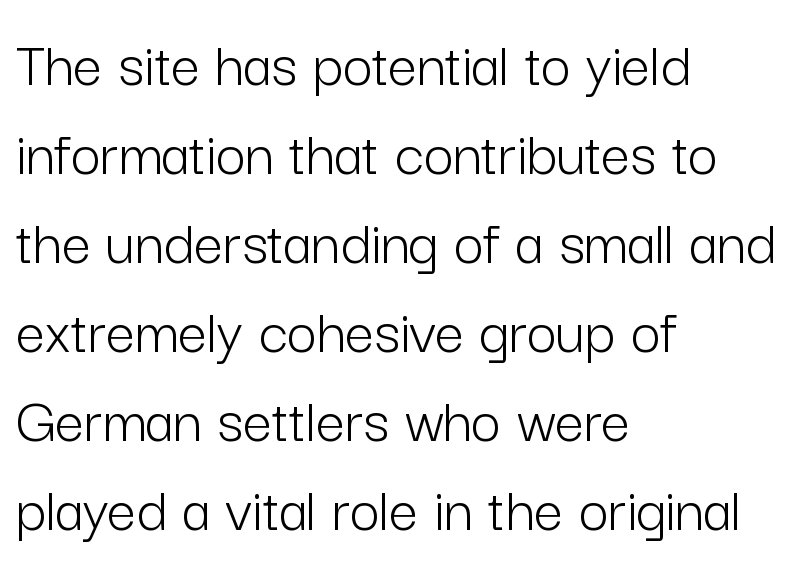
The image shows 65 px light sans-serif type, upright; set left-aligned, normal line spacing (1.37x), normal letter spacing, not underlined; low stroke contrast and a medium x-height.
